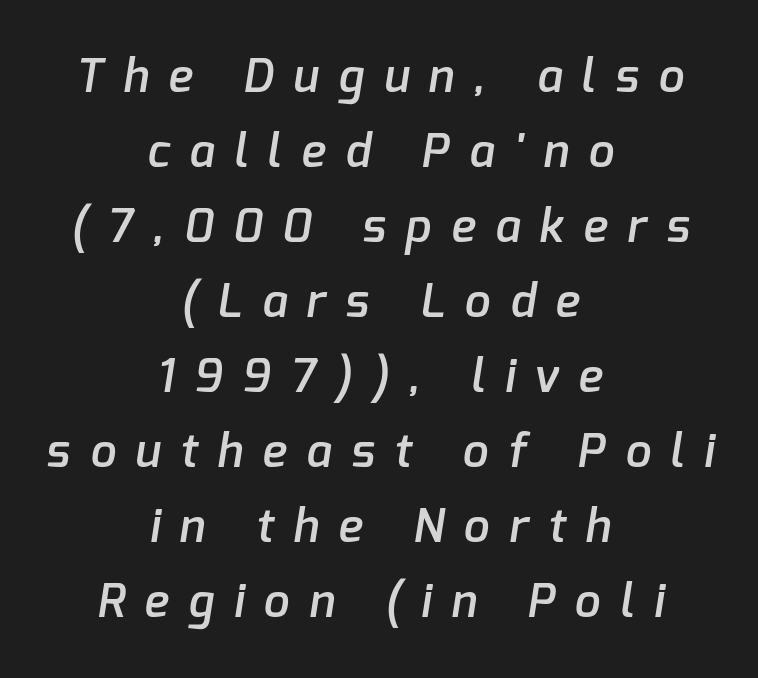
The image shows 46 px semibold sans-serif type; set centered, normal line spacing (1.63x), unusually wide letter spacing (+0.43 em), not underlined; low stroke contrast and a medium x-height.
